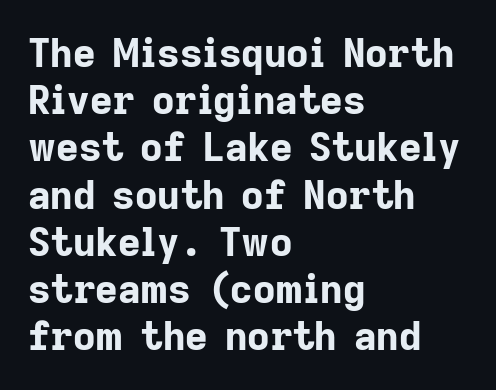
Q: Is the text bold? A: Yes.
Q: Is the text italic (slanted)? A: No, it is upright.
Q: Is the typeface a serif or a sans-serif typeface? A: Sans-serif.
Q: Is the text underlined? A: No.
Q: How is the paragraph aligned? A: Left-aligned.
Q: Is the spacing between letters normal or unusually wide? A: Normal.
Q: Width (condensed, normal, or wide)? A: Normal.
Q: Stroke contrast? A: Low.
Q: x-height? A: Medium.
Q: Monospaced? A: No.
